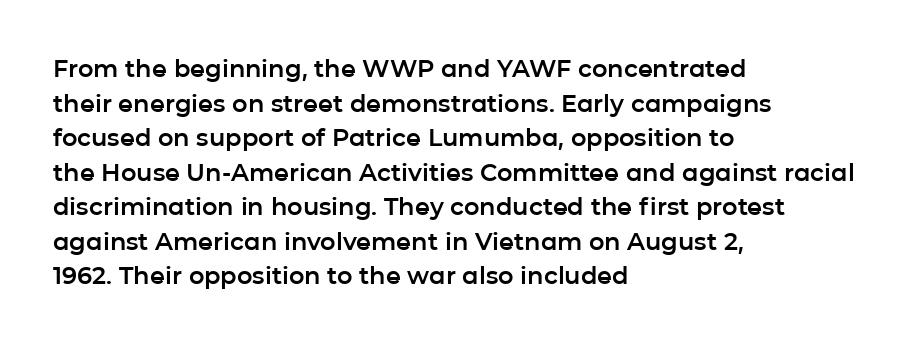
The image shows 24 px text type, upright; set left-aligned, normal line spacing (1.44x), normal letter spacing, not underlined.
